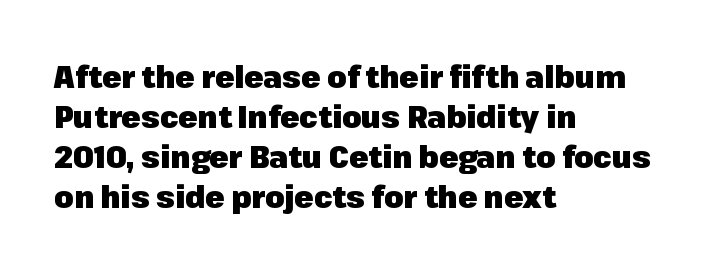
Are there feet on the stems? There aren't — it's a sans. Every row of glyphs begins at an identical x-position on the left. Nobody touched the tracking dial on this one. The letters are bold, with thick, heavy strokes.
